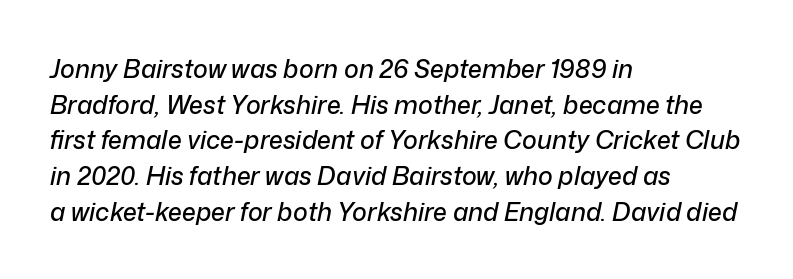
The image shows 25 px text type, italic (leaning right); set left-aligned, normal line spacing (1.43x), normal letter spacing, not underlined.
